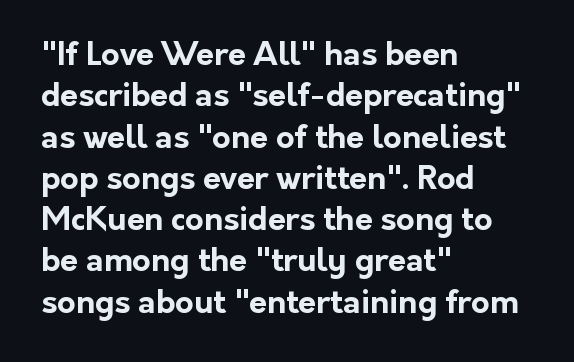
Spacing verdict: proportional, widths tailored to each character. Letter spacing: default. Stroke thickness is high; the sample reads as a true bold. These lines stack with their left ends in a neat column.
